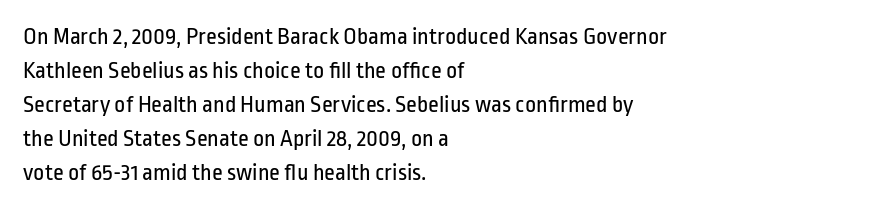
The image shows 24 px text type, upright; set left-aligned, normal line spacing (1.42x), normal letter spacing, not underlined.
